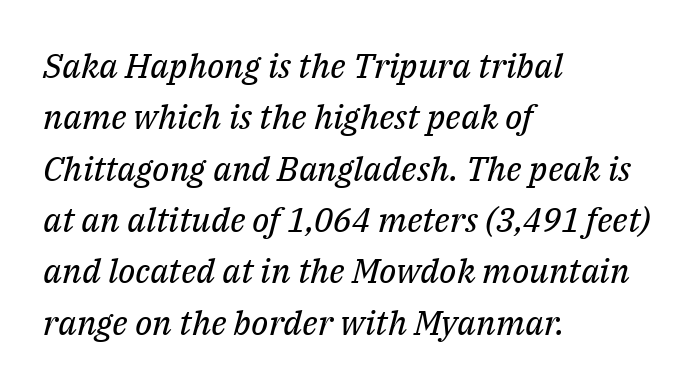
Q: Is the text bold? A: No.
Q: Is the text italic (slanted)? A: Yes, it leans right by about 14 degrees.
Q: Is the typeface a serif or a sans-serif typeface? A: Serif.
Q: Is the text underlined? A: No.
Q: How is the paragraph aligned? A: Left-aligned.
Q: Is the spacing between letters normal or unusually wide? A: Normal.
Q: Is the spacing between lines tight, normal or loose? A: Normal.
Q: Width (condensed, normal, or wide)? A: Normal.
Q: Stroke contrast? A: Medium.
Q: x-height? A: Medium.
Q: Monospaced? A: No.
